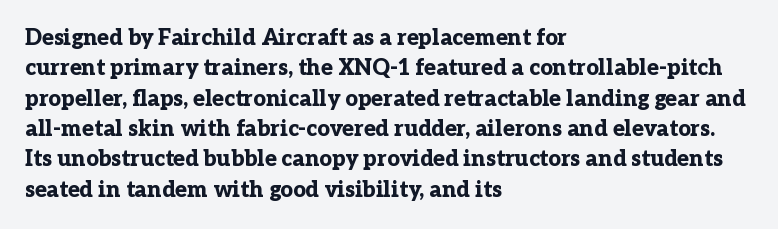
The paragraph shown leans on its left margin. The glyphs have the mass of a bold cut. How are the letters spaced? Ordinarily, with no added tracking. This sample uses an upright cut, with every glyph sitting square on the baseline.
